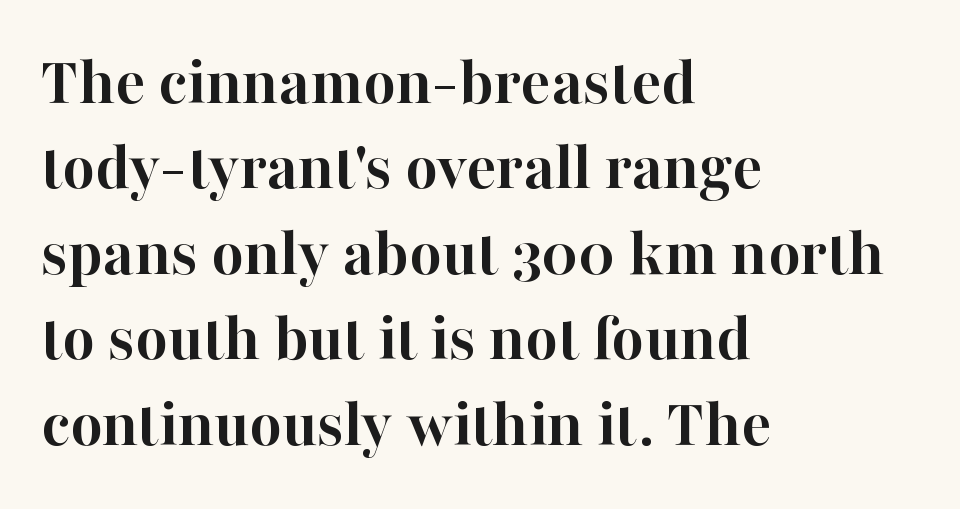
The letters advance in unequal steps, a hallmark of proportional type. This sample uses a serif face. The baseline area is clear. Characters follow at the spacing the type designer built in.
